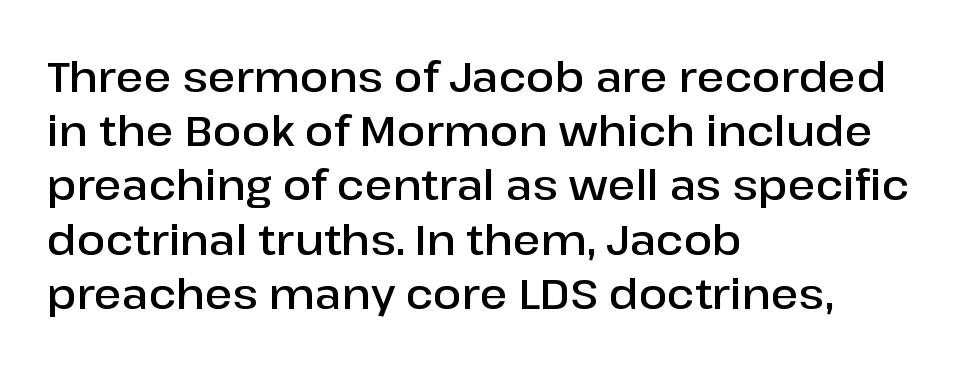
Whoever set this chose a conventional vertical rhythm. Check under the words: just untouched page. Typographically, this falls in the sans-serif category. Italic? Not at all — the glyphs are vertical.
